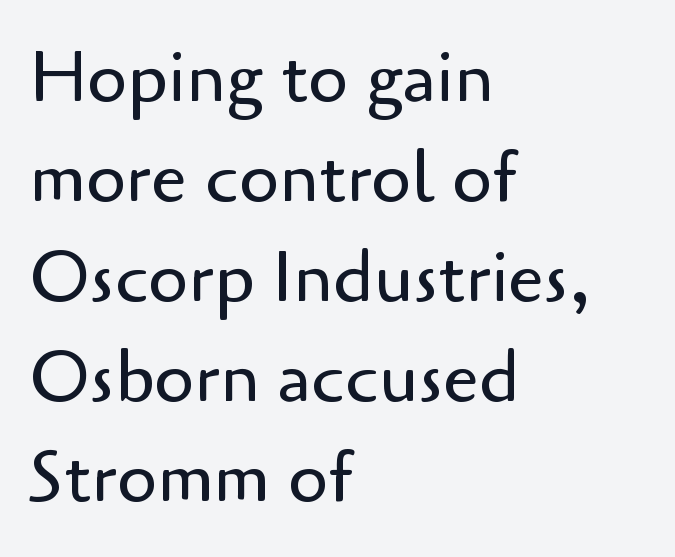
{"serif": "no", "italic": "no", "bold": "no", "weight": "regular", "width": "normal", "stroke_contrast": "low", "x_height": "small", "monospaced": "no", "underline": "no", "align": "left", "line_spacing": "normal", "line_spacing_ratio": 1.39, "letter_spacing": "normal", "letter_spacing_em": 0.0, "glyph_px": 72}
